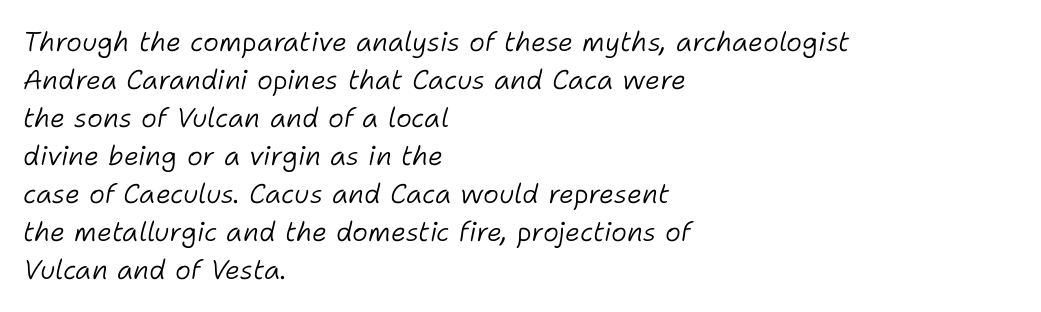
{"italic": "yes", "lean": "right", "slant_degrees": 11, "bold": "no", "underline": "no", "align": "left", "line_spacing": "normal", "line_spacing_ratio": 1.41, "letter_spacing": "normal", "letter_spacing_em": 0.0, "glyph_px": 27}
